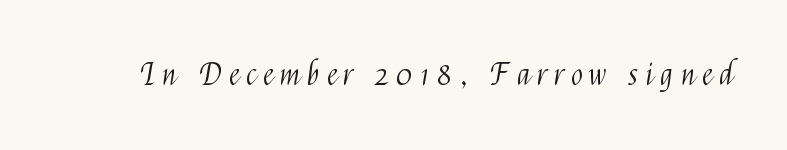
Here the glyphs are tracked loosely, breaking word shapes into spaced letters. The font sits on the lighter half of the weight spectrum, regular included. This rendering employs a face without finishing strokes, i.e., a sans-serif. Bare-footed words on every line. A typesetter would call this proportional, since set widths differ per character.
